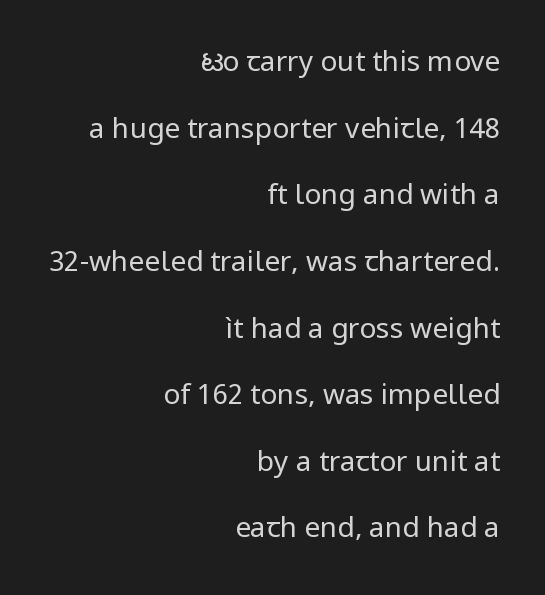
Q: Is the text bold? A: No.
Q: Is the text italic (slanted)? A: No, it is upright.
Q: Is the typeface a serif or a sans-serif typeface? A: Sans-serif.
Q: Is the text underlined? A: No.
Q: How is the paragraph aligned? A: Right-aligned.
Q: Is the spacing between letters normal or unusually wide? A: Normal.
Q: Is the spacing between lines tight, normal or loose? A: Loose.
Q: Width (condensed, normal, or wide)? A: Normal.
Q: Stroke contrast? A: Low.
Q: x-height? A: Medium.
Q: Monospaced? A: No.
